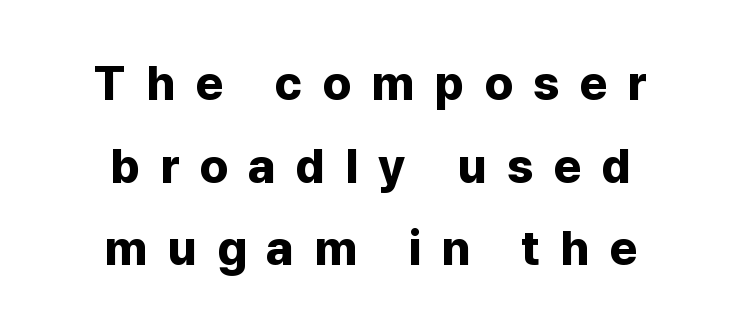
The words here are not underlined. If you folded the block vertically in half, each line would mirror itself in length. Typographically, this falls in the sans-serif category. This is the regular roman posture of the typeface.
